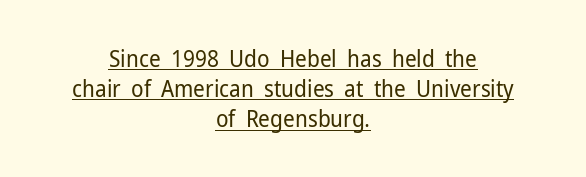
Q: Is the text bold? A: No.
Q: Is the text italic (slanted)? A: No, it is upright.
Q: Is the text underlined? A: Yes.
Q: How is the paragraph aligned? A: Centered.
Q: Is the spacing between letters normal or unusually wide? A: Normal.
Q: Is the spacing between lines tight, normal or loose? A: Normal.
